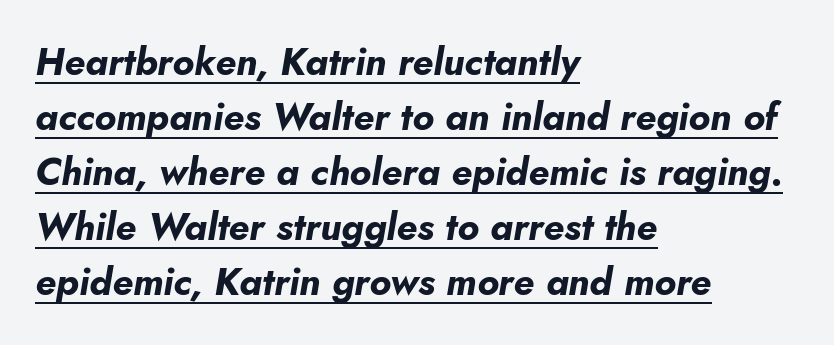
{"italic": "yes", "lean": "right", "slant_degrees": 10, "bold": "yes", "weight": "bold", "width": "normal", "stroke_contrast": "low", "x_height": "small", "monospaced": "no", "underline": "yes", "align": "left", "line_spacing": "normal", "line_spacing_ratio": 1.45, "letter_spacing": "normal", "letter_spacing_em": 0.0, "glyph_px": 38}
